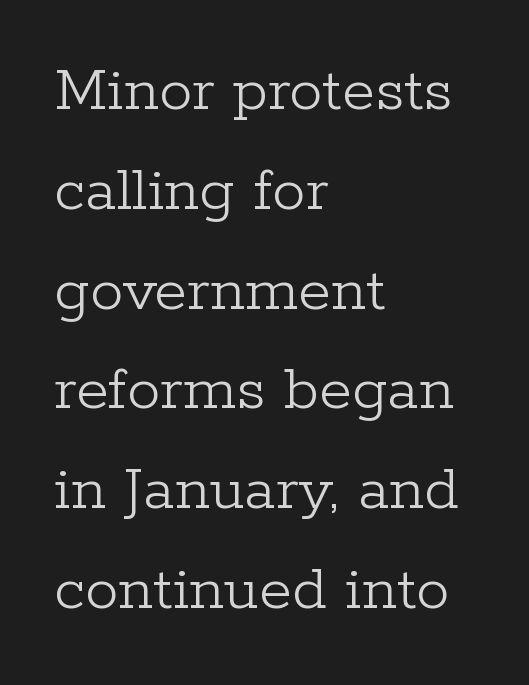
The image shows 67 px light serif type, upright; set left-aligned, normal line spacing (1.49x), normal letter spacing, not underlined; low stroke contrast and a medium x-height.
